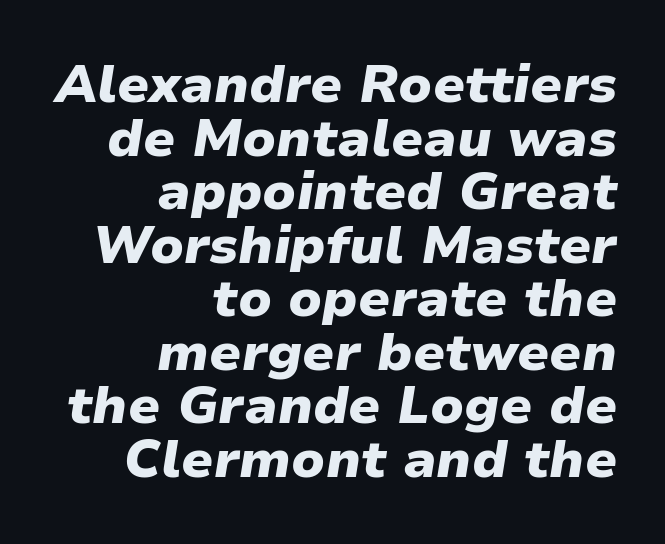
The image shows 53 px heavy type, italic (leaning right); set right-aligned, tight line spacing (1.01x), normal letter spacing, not underlined; low stroke contrast and a medium x-height.
